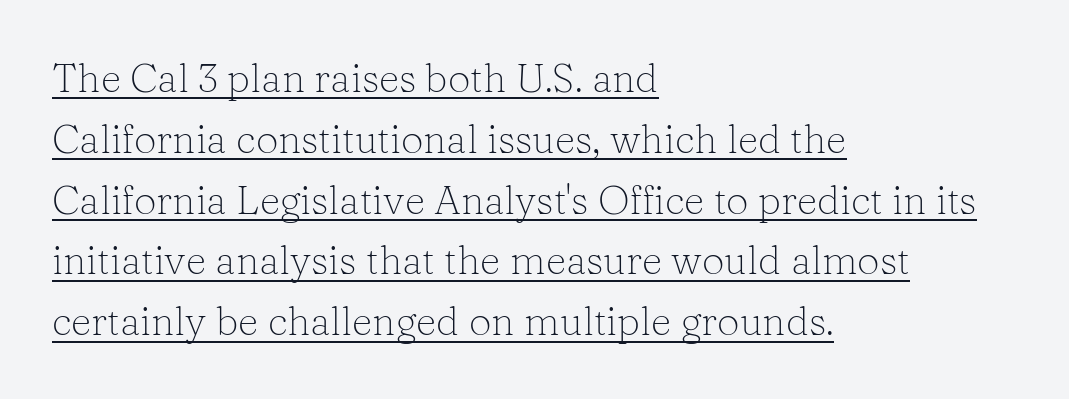
Underline: present. Italic? Not at all — the glyphs are vertical. The block of text has a typical density, with ordinary space between rows. The typesetting does not lean heavy: it is not bold. The designer went with a serif here, giving each stem small feet.
